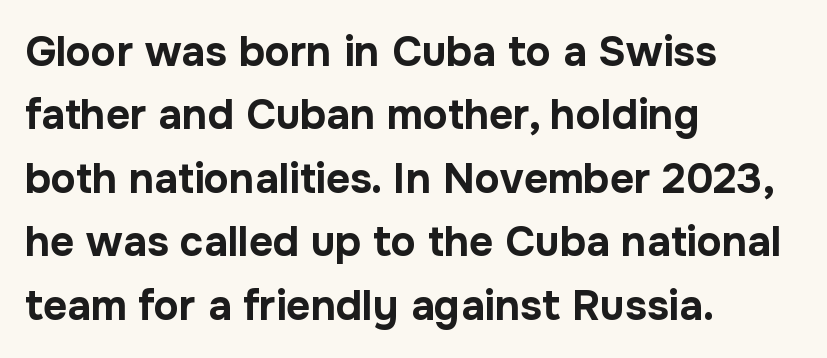
{"serif": "no", "italic": "no", "bold": "yes", "weight": "bold", "width": "normal", "stroke_contrast": "low", "x_height": "medium", "monospaced": "no", "underline": "no", "align": "left", "line_spacing": "normal", "line_spacing_ratio": 1.51, "letter_spacing": "normal", "letter_spacing_em": 0.0, "glyph_px": 42}
